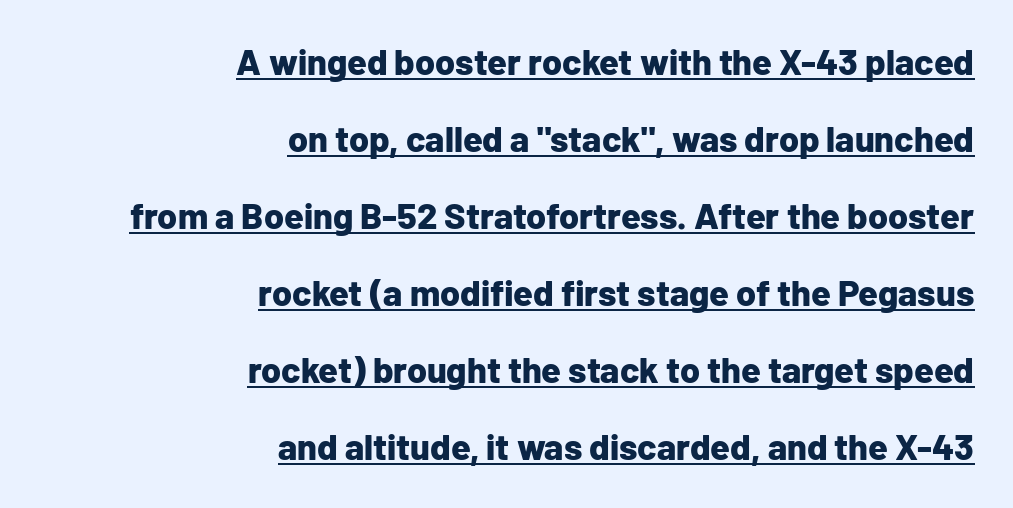
The rendering uses the underline text-decoration. No italicization has been applied; the sample stays upright. The characters display no serif detailing; their extremities are plain. Varying glyph widths throughout — classic text-font behaviour.
